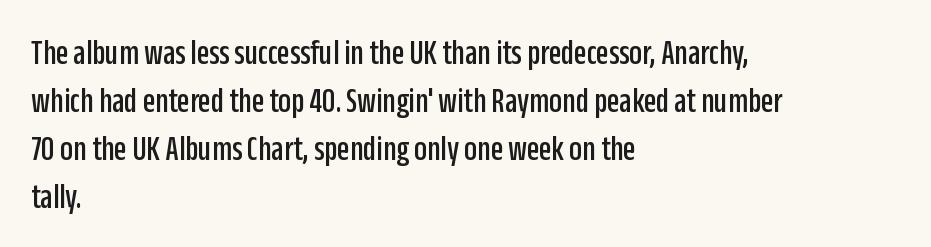
{"serif": "no", "italic": "no", "width": "condensed", "stroke_contrast": "low", "x_height": "large", "monospaced": "no", "underline": "no", "align": "left", "line_spacing": "normal", "line_spacing_ratio": 1.33, "letter_spacing": "normal", "letter_spacing_em": 0.0, "glyph_px": 36}
